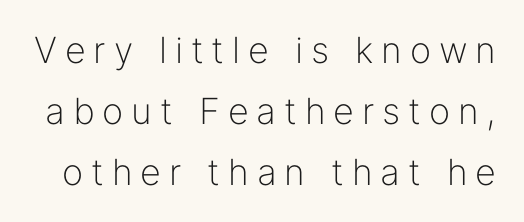
The lettering stays uniformly vertical, giving the passage a roman look. Plain, unruled lines of type. Weight: regular or lighter. This sample has the flowing, uneven cadence of proportional lettering. These lines sit exactly where default settings would place them.
